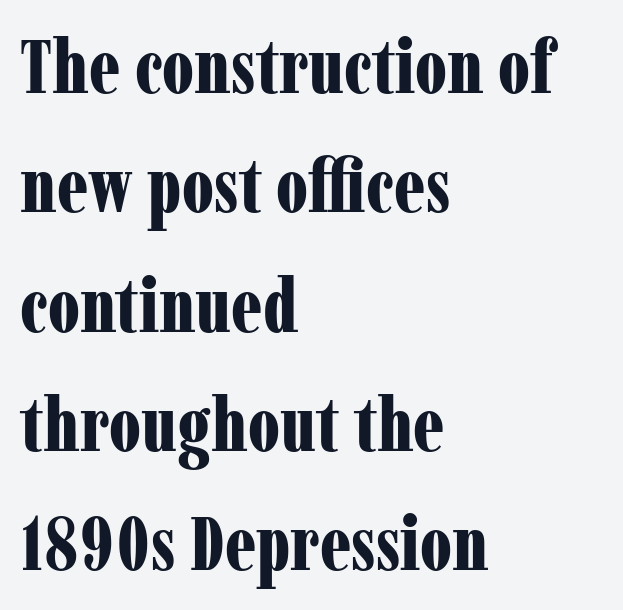
{"serif": "yes", "italic": "no", "bold": "yes", "weight": "bold", "width": "condensed", "stroke_contrast": "low", "x_height": "medium", "monospaced": "no", "underline": "no", "align": "left", "line_spacing": "normal", "line_spacing_ratio": 1.57, "letter_spacing": "normal", "letter_spacing_em": 0.0, "glyph_px": 76}
